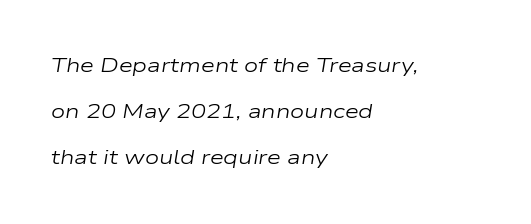
{"italic": "yes", "lean": "right", "slant_degrees": 9, "bold": "no", "underline": "no", "align": "left", "line_spacing": "loose", "line_spacing_ratio": 2.31, "letter_spacing": "normal", "letter_spacing_em": 0.0, "glyph_px": 20}
